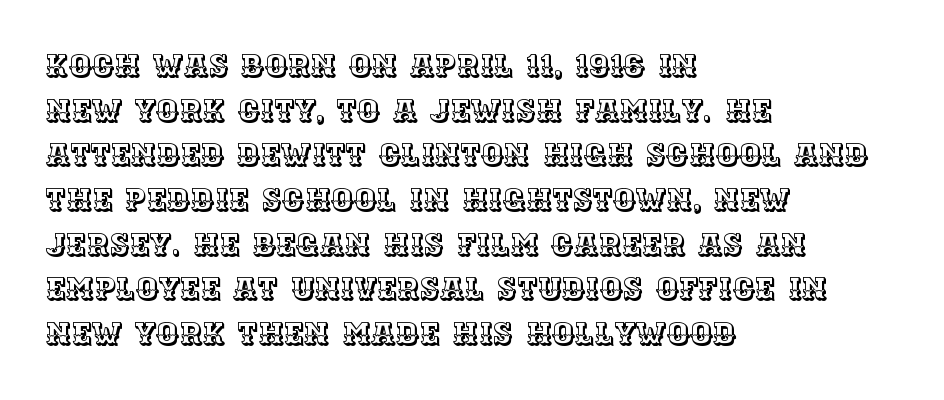
Q: Is the text italic (slanted)? A: No, it is upright.
Q: Is the text underlined? A: No.
Q: How is the paragraph aligned? A: Left-aligned.
Q: Is the spacing between letters normal or unusually wide? A: Normal.
Q: Is the spacing between lines tight, normal or loose? A: Normal.
Q: Width (condensed, normal, or wide)? A: Normal.
Q: x-height? A: Large.
Q: Monospaced? A: No.
